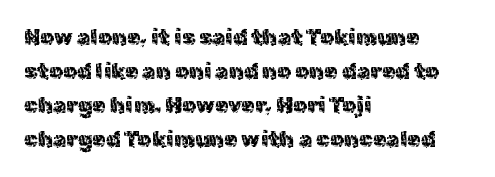
Q: Is the text bold? A: No.
Q: Is the text italic (slanted)? A: No, it is upright.
Q: Is the text underlined? A: No.
Q: How is the paragraph aligned? A: Left-aligned.
Q: Is the spacing between letters normal or unusually wide? A: Normal.
Q: Is the spacing between lines tight, normal or loose? A: Normal.
